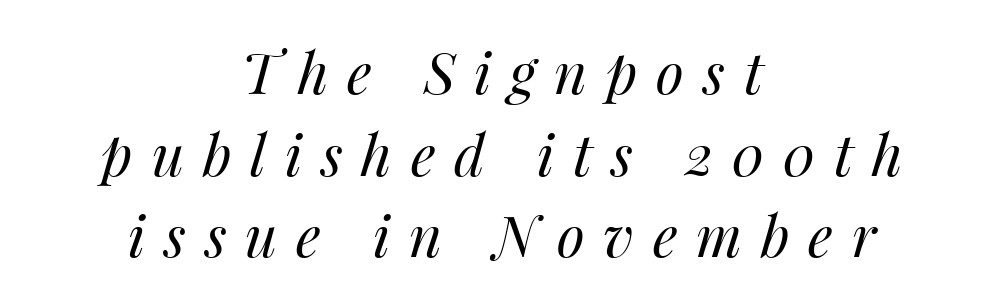
Q: Is the text bold? A: No.
Q: Is the text italic (slanted)? A: Yes, it leans right by about 14 degrees.
Q: Is the text underlined? A: No.
Q: How is the paragraph aligned? A: Centered.
Q: Is the spacing between letters normal or unusually wide? A: Unusually wide.
Q: Is the spacing between lines tight, normal or loose? A: Normal.
Q: Width (condensed, normal, or wide)? A: Normal.
Q: Stroke contrast? A: Medium.
Q: x-height? A: Medium.
Q: Monospaced? A: No.
